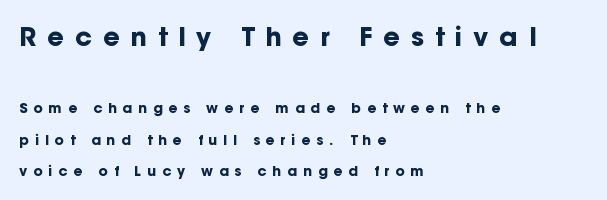
Q: Is the text bold? A: Yes.
Q: Is the text italic (slanted)? A: No, it is upright.
Q: Is the text underlined? A: No.
Q: How is the paragraph aligned? A: Left-aligned.
Q: Is the spacing between letters normal or unusually wide? A: Unusually wide.
Q: Is the spacing between lines tight, normal or loose? A: Loose.
Q: Which block of text is set in a larger size, the first (top) or the second (bottom)? A: The first (top) one.
